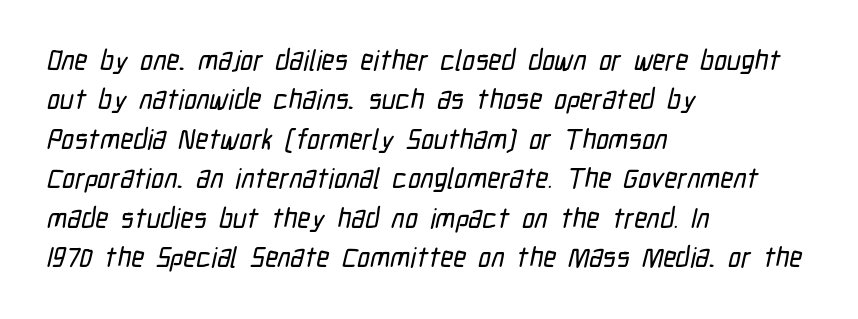
To sum up the face: it is a sans, with no serifs. Type without underlining. Proportional: the letters do not fall into vertical columns. Reading down the column, the eye jumps a familiar distance to each next line.
